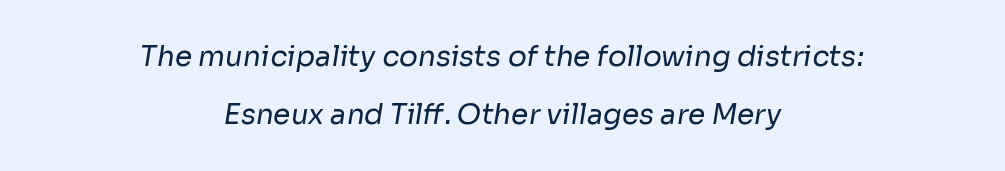
Heft: none added — not bold. This sample trades compactness for vertical openness between lines. The type family on display is of the sans-serif kind. The space directly below the letters is spotless.
